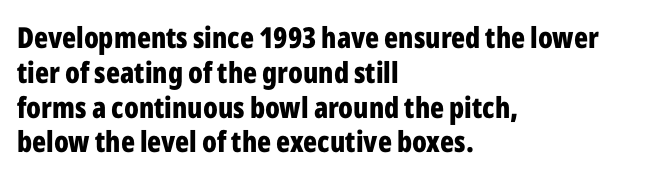
The space beneath each line is pristine and unruled. Is this a fixed-width face? No — the glyphs have proportional, varying widths. Summary of weight: heavy, a full bold. The lettering stays uniformly vertical, giving the passage a roman look. In terms of letterform style, serifs are entirely absent. Default kerning and tracking; the words read as compact shapes.
